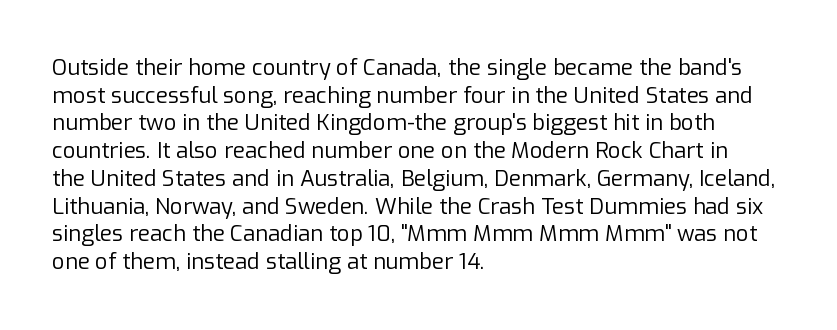
The image shows 22 px text type, upright; set left-aligned, normal line spacing (1.26x), normal letter spacing, not underlined.
